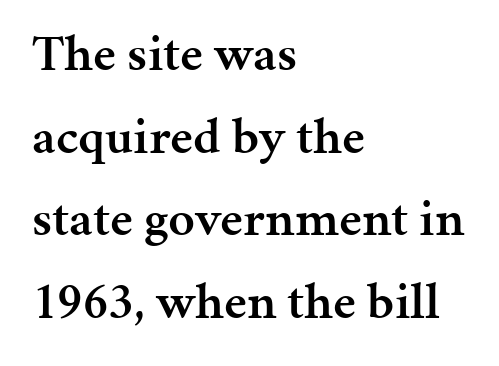
{"serif": "yes", "italic": "no", "bold": "semi", "weight": "semibold", "width": "normal", "stroke_contrast": "medium", "x_height": "medium", "monospaced": "no", "underline": "no", "align": "left", "line_spacing": "normal", "line_spacing_ratio": 1.59, "letter_spacing": "normal", "letter_spacing_em": 0.0, "glyph_px": 52}
